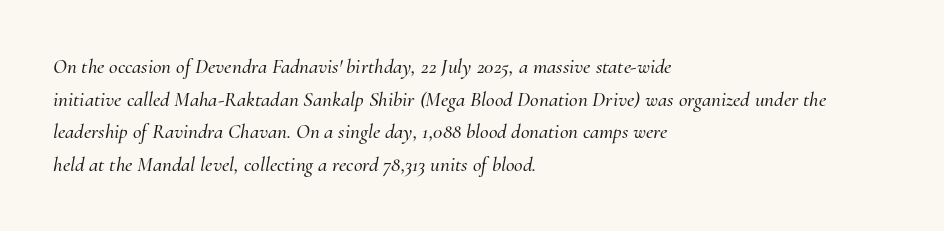
{"italic": "yes", "lean": "right", "slant_degrees": 10, "underline": "no", "align": "left", "line_spacing": "normal", "line_spacing_ratio": 1.55, "letter_spacing": "normal", "letter_spacing_em": 0.0, "glyph_px": 21}
